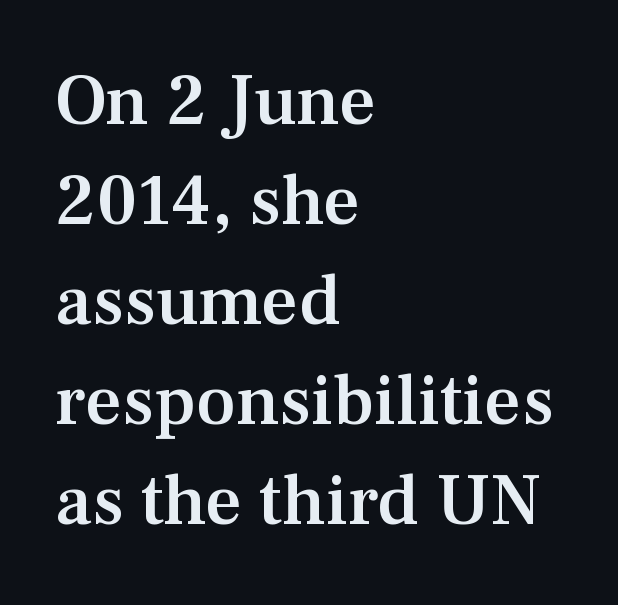
{"serif": "yes", "italic": "no", "bold": "semi", "weight": "semibold", "width": "normal", "stroke_contrast": "medium", "x_height": "medium", "monospaced": "no", "underline": "no", "align": "left", "line_spacing": "normal", "line_spacing_ratio": 1.39, "letter_spacing": "normal", "letter_spacing_em": 0.0, "glyph_px": 72}
